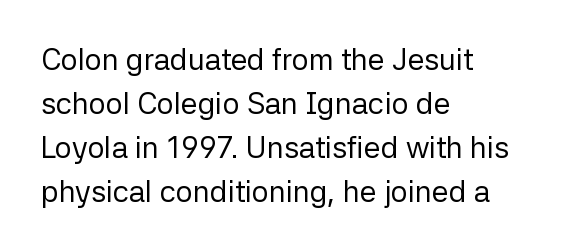
The cut favours lightness, reaching ordinary text weight at its darkest. These lines are rendered in a variable-pitch font. Short note: letters normally spaced. The area under the type is left untouched. The font family rendered here belongs to the sans-serif group.
